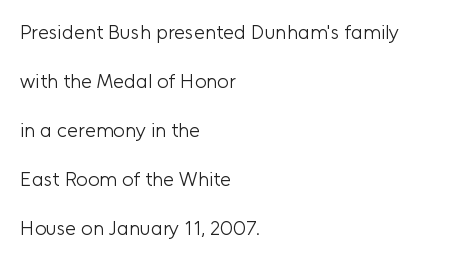
No chunkiness to these letters — they're not bold. Left-aligned paragraph, ragged on the right. The string is rendered with underlining switched off. Honestly, the letter spacing is just normal — you wouldn't notice it.
